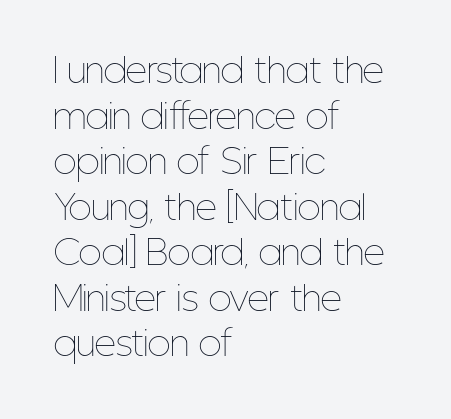
The horizontal fit of the characters is conventional and even. The lettering stays uniformly vertical, giving the passage a roman look. You could not count columns in this text — the font is proportionally spaced. The paragraph shown leans on its left margin. Check under the words: just untouched page.
